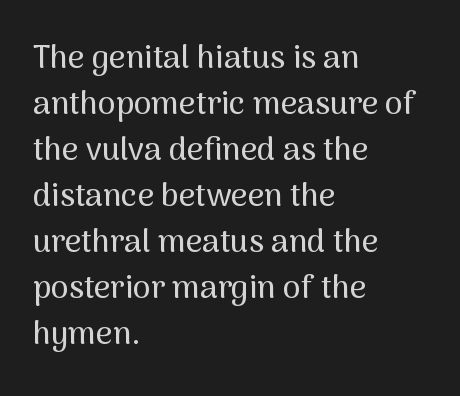
Q: Is the text italic (slanted)? A: No, it is upright.
Q: Is the typeface a serif or a sans-serif typeface? A: Sans-serif.
Q: Is the text underlined? A: No.
Q: How is the paragraph aligned? A: Left-aligned.
Q: Is the spacing between letters normal or unusually wide? A: Normal.
Q: Is the spacing between lines tight, normal or loose? A: Normal.
Q: Width (condensed, normal, or wide)? A: Normal.
Q: Stroke contrast? A: Medium.
Q: x-height? A: Medium.
Q: Monospaced? A: No.
